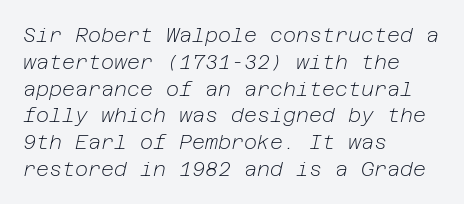
{"italic": "yes", "lean": "right", "slant_degrees": 12, "bold": "no", "underline": "no", "align": "left", "line_spacing": "normal", "line_spacing_ratio": 1.34, "letter_spacing": "normal", "letter_spacing_em": 0.0, "glyph_px": 20}
